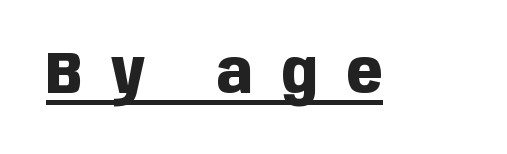
{"serif": "no", "italic": "no", "bold": "yes", "weight": "heavy", "width": "condensed", "stroke_contrast": "low", "x_height": "large", "monospaced": "no", "underline": "yes", "letter_spacing": "wide", "letter_spacing_em": 0.49, "glyph_px": 59}
